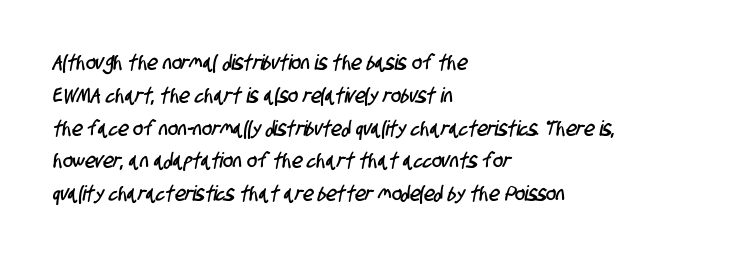
Characters follow at the spacing the type designer built in. Is the block centered? No — it sits flush against the left margin. No word sits above an underline. A typesetter would call this leading conventional body-copy spacing.
